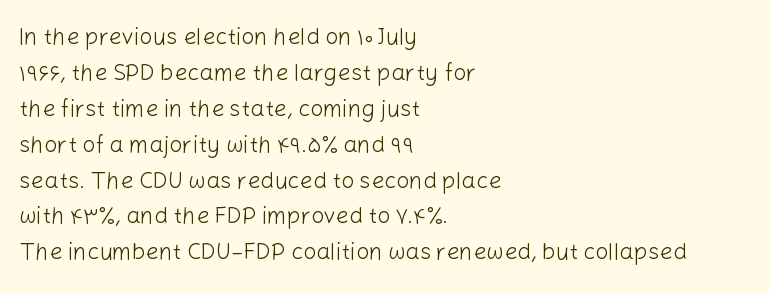
The foot of each line stays bare and open. It's the straight-up-and-down kind of type. The gaps between neighbouring characters are ordinary and unremarkable. A normal amount of white space separates one row of letters from the next. Typeset ragged right — the left edge is the straight one. Is the stroke heavy? The answer is a plain regular-or-lighter.
